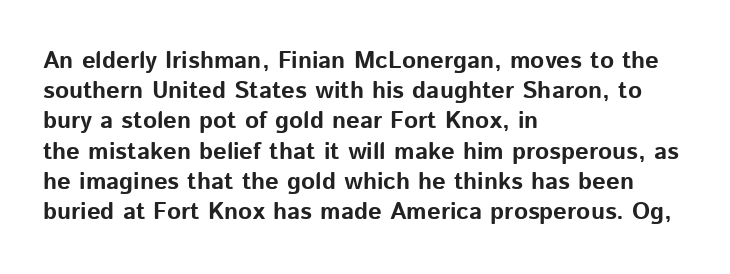
Q: Is the text bold? A: Yes.
Q: Is the text italic (slanted)? A: No, it is upright.
Q: Is the text underlined? A: No.
Q: How is the paragraph aligned? A: Left-aligned.
Q: Is the spacing between letters normal or unusually wide? A: Normal.
Q: Is the spacing between lines tight, normal or loose? A: Normal.
